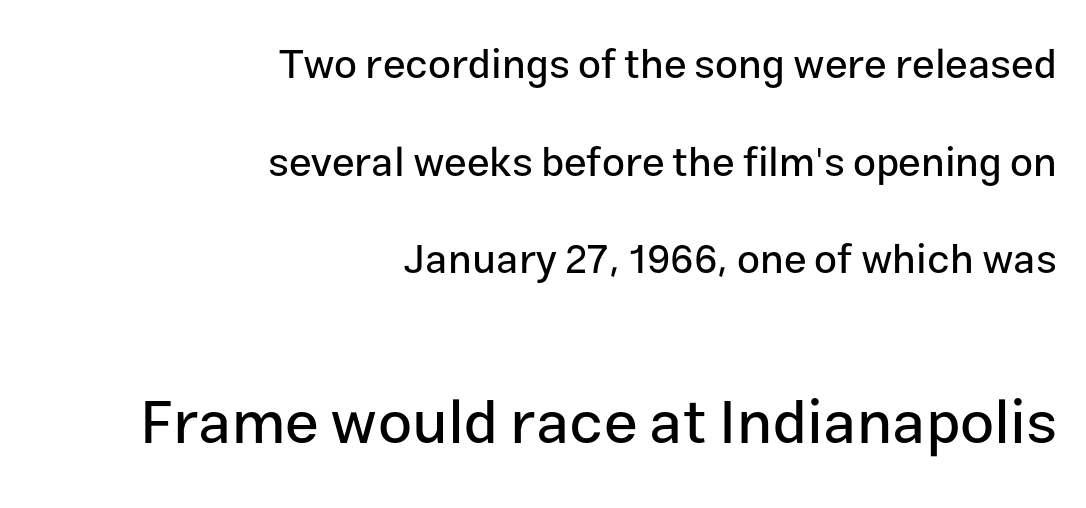
Q: Is the text italic (slanted)? A: No, it is upright.
Q: Is the typeface a serif or a sans-serif typeface? A: Sans-serif.
Q: Is the text underlined? A: No.
Q: How is the paragraph aligned? A: Right-aligned.
Q: Is the spacing between letters normal or unusually wide? A: Normal.
Q: Is the spacing between lines tight, normal or loose? A: Loose.
Q: Which block of text is set in a larger size, the first (top) or the second (bottom)? A: The second (bottom) one.
Q: Width (condensed, normal, or wide)? A: Normal.
Q: Stroke contrast? A: Low.
Q: x-height? A: Medium.
Q: Monospaced? A: No.
